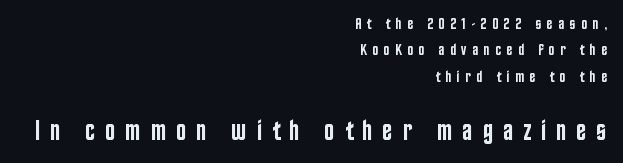
Bigger letters appear in the bottom chunk; the top chunk is reduced. How would I describe the line gaps? Plain and ordinary. Has an underline been added? It has not. To sum up the face: it is a sans, with no serifs. This sample is right-justified, so line beginnings fall wherever the words allow.
